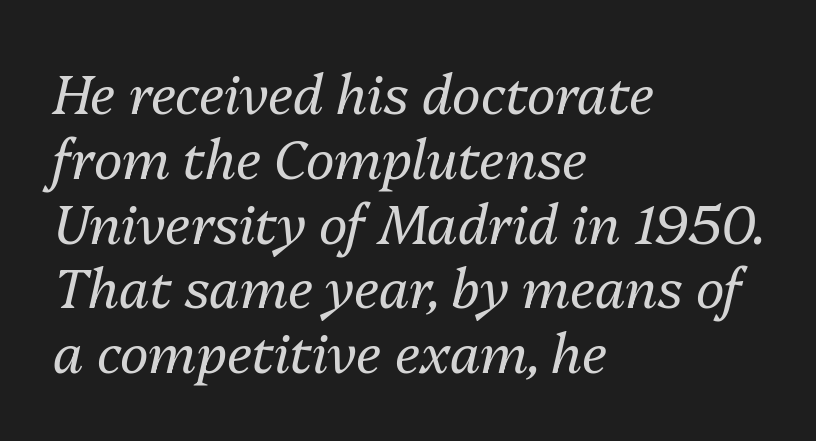
Q: Is the text bold? A: No.
Q: Is the text italic (slanted)? A: Yes, it leans right by about 13 degrees.
Q: Is the text underlined? A: No.
Q: How is the paragraph aligned? A: Left-aligned.
Q: Is the spacing between letters normal or unusually wide? A: Normal.
Q: Width (condensed, normal, or wide)? A: Normal.
Q: Stroke contrast? A: Medium.
Q: x-height? A: Medium.
Q: Monospaced? A: No.
